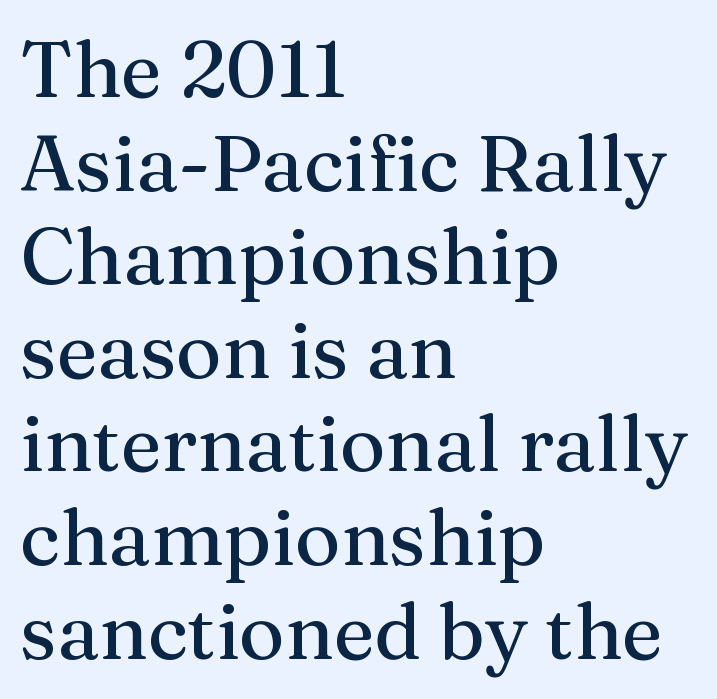
The image shows 78 px serif type, upright; set left-aligned, line spacing 1.2x, normal letter spacing, not underlined; medium stroke contrast and a medium x-height.
